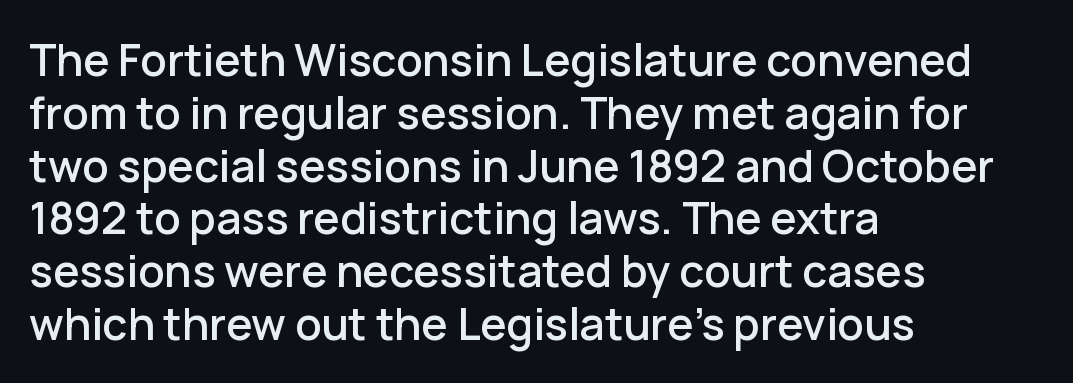
The image shows 44 px sans-serif type, upright; set left-aligned, line spacing 1.2x, normal letter spacing, not underlined; low stroke contrast and a medium x-height.
